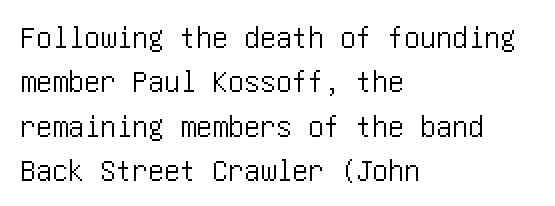
{"serif": "no", "italic": "no", "width": "condensed", "stroke_contrast": "low", "x_height": "large", "underline": "no", "align": "left", "line_spacing": "normal", "line_spacing_ratio": 1.39, "letter_spacing": "normal", "letter_spacing_em": 0.0, "glyph_px": 32}
